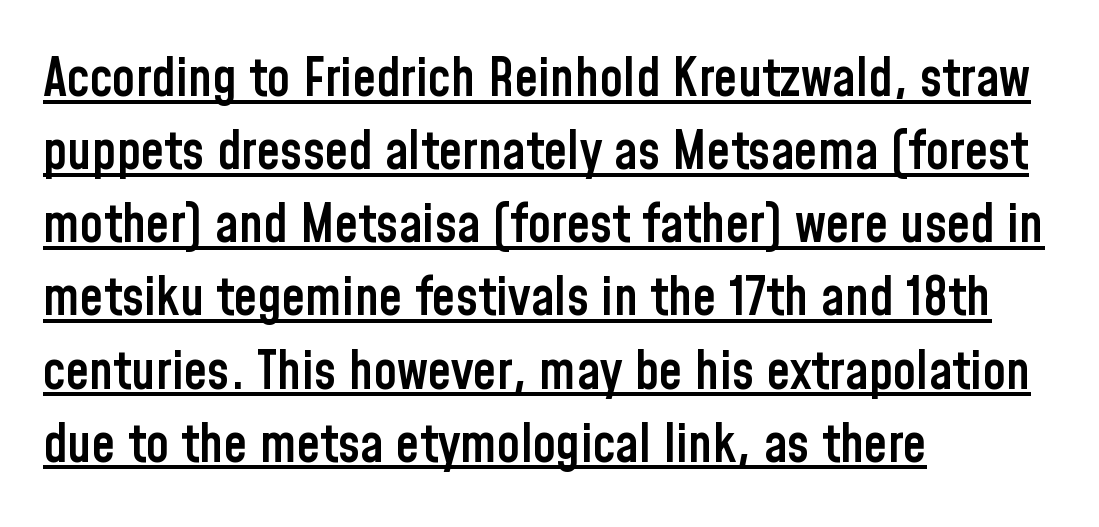
Q: Is the text bold? A: Semi-bold.
Q: Is the text italic (slanted)? A: No, it is upright.
Q: Is the typeface a serif or a sans-serif typeface? A: Sans-serif.
Q: Is the text underlined? A: Yes.
Q: How is the paragraph aligned? A: Left-aligned.
Q: Is the spacing between letters normal or unusually wide? A: Normal.
Q: Is the spacing between lines tight, normal or loose? A: Normal.
Q: Width (condensed, normal, or wide)? A: Condensed.
Q: Stroke contrast? A: Low.
Q: x-height? A: Medium.
Q: Monospaced? A: No.
